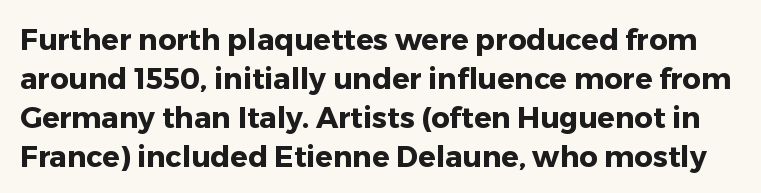
Q: Is the text bold? A: Yes.
Q: Is the text italic (slanted)? A: No, it is upright.
Q: Is the typeface a serif or a sans-serif typeface? A: Sans-serif.
Q: Is the text underlined? A: No.
Q: Is the spacing between letters normal or unusually wide? A: Normal.
Q: Is the spacing between lines tight, normal or loose? A: Normal.
Q: Width (condensed, normal, or wide)? A: Normal.
Q: Stroke contrast? A: Low.
Q: x-height? A: Medium.
Q: Monospaced? A: No.
